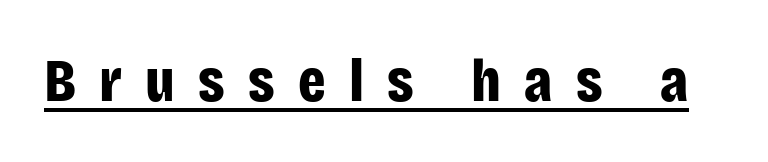
{"serif": "no", "italic": "no", "bold": "yes", "weight": "bold", "width": "condensed", "stroke_contrast": "low", "x_height": "large", "monospaced": "no", "underline": "yes", "letter_spacing": "wide", "letter_spacing_em": 0.38, "glyph_px": 61}
